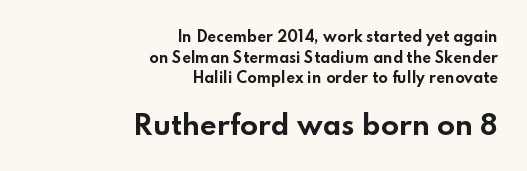
The zone under the glyphs is completely vacant. Top chunk: small. Bottom chunk: large. Alignment: flush right. You can tell it's not italic because the verticals are truly vertical. This sample uses plain, unmodified letter spacing. Summary of vertical rhythm: regular, with standard interline spacing.
